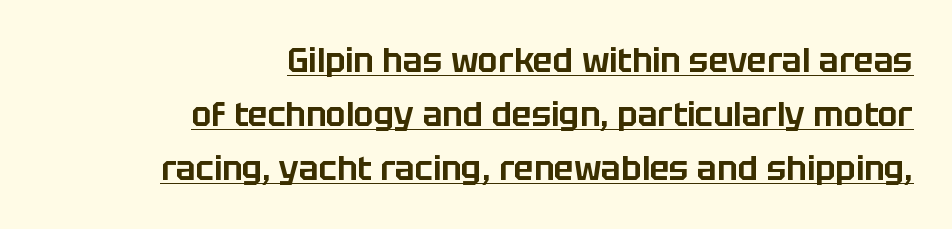
Q: Is the text italic (slanted)? A: No, it is upright.
Q: Is the typeface a serif or a sans-serif typeface? A: Sans-serif.
Q: Is the text underlined? A: Yes.
Q: How is the paragraph aligned? A: Right-aligned.
Q: Is the spacing between letters normal or unusually wide? A: Normal.
Q: Is the spacing between lines tight, normal or loose? A: Normal.
Q: Width (condensed, normal, or wide)? A: Normal.
Q: Stroke contrast? A: Low.
Q: x-height? A: Large.
Q: Monospaced? A: No.
